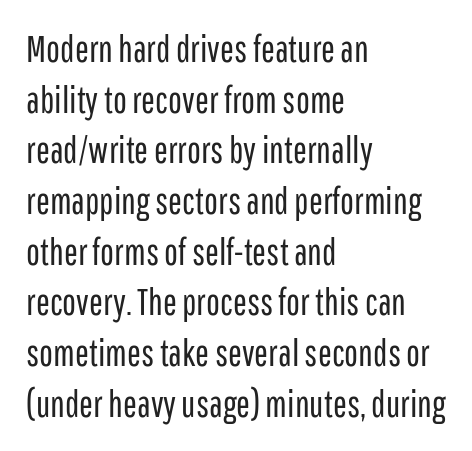
Q: Is the text bold? A: No.
Q: Is the text italic (slanted)? A: No, it is upright.
Q: Is the typeface a serif or a sans-serif typeface? A: Sans-serif.
Q: Is the text underlined? A: No.
Q: How is the paragraph aligned? A: Left-aligned.
Q: Is the spacing between letters normal or unusually wide? A: Normal.
Q: Is the spacing between lines tight, normal or loose? A: Normal.
Q: Width (condensed, normal, or wide)? A: Condensed.
Q: Stroke contrast? A: Low.
Q: x-height? A: Medium.
Q: Monospaced? A: No.
